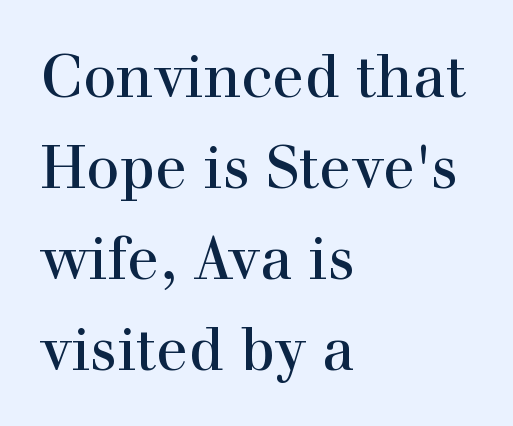
Q: Is the text italic (slanted)? A: No, it is upright.
Q: Is the typeface a serif or a sans-serif typeface? A: Serif.
Q: Is the text underlined? A: No.
Q: How is the paragraph aligned? A: Left-aligned.
Q: Is the spacing between letters normal or unusually wide? A: Normal.
Q: Is the spacing between lines tight, normal or loose? A: Normal.
Q: Width (condensed, normal, or wide)? A: Normal.
Q: x-height? A: Medium.
Q: Monospaced? A: No.
